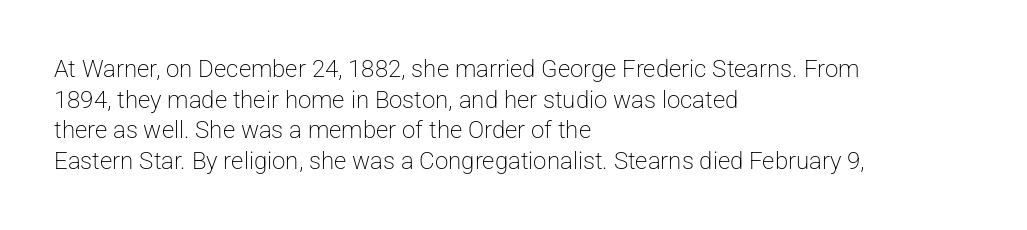
{"italic": "no", "bold": "no", "underline": "no", "align": "left", "line_spacing": "normal", "line_spacing_ratio": 1.28, "letter_spacing": "normal", "letter_spacing_em": 0.0, "glyph_px": 24}
